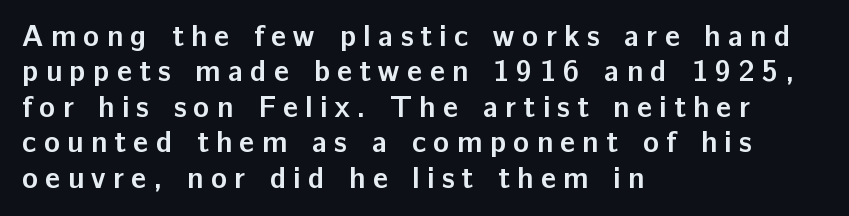
The image shows 30 px semibold sans-serif type, upright; set left-aligned, line spacing 1.18x, unusually wide letter spacing (+0.24 em), not underlined; low stroke contrast and a medium x-height.
